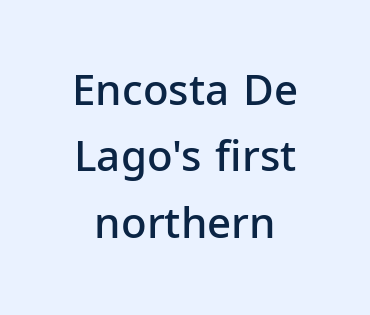
{"serif": "no", "italic": "no", "bold": "semi", "weight": "semibold", "width": "normal", "stroke_contrast": "low", "x_height": "medium", "monospaced": "no", "underline": "no", "align": "center", "line_spacing": "normal", "line_spacing_ratio": 1.58, "letter_spacing": "normal", "letter_spacing_em": 0.0, "glyph_px": 42}
